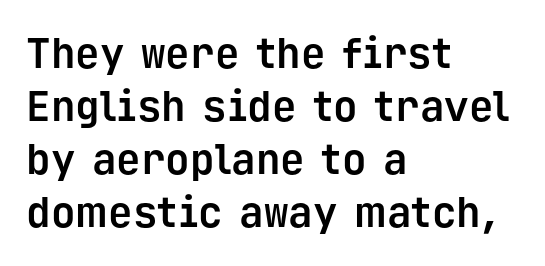
Q: Is the text bold? A: Yes.
Q: Is the text italic (slanted)? A: No, it is upright.
Q: Is the typeface a serif or a sans-serif typeface? A: Sans-serif.
Q: Is the text underlined? A: No.
Q: How is the paragraph aligned? A: Left-aligned.
Q: Is the spacing between letters normal or unusually wide? A: Normal.
Q: Is the spacing between lines tight, normal or loose? A: Normal.
Q: Width (condensed, normal, or wide)? A: Normal.
Q: Stroke contrast? A: Low.
Q: x-height? A: Medium.
Q: Monospaced? A: Yes.
